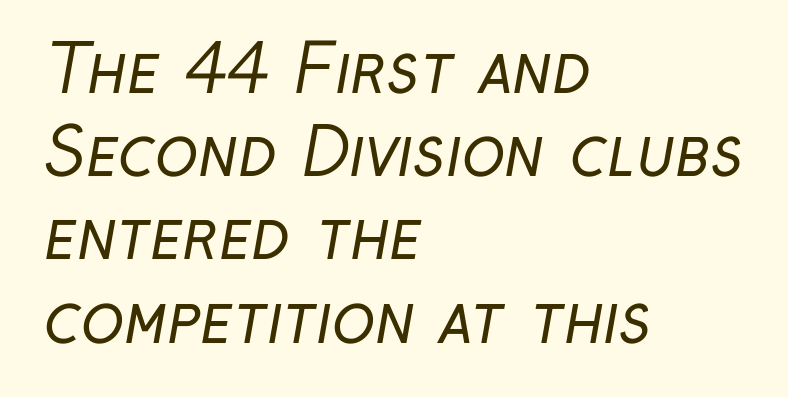
In terms of leading, this rendering sits right in the middle. The text block is weighted toward the left margin, trailing off unevenly rightward. In terms of letterspacing, this is plain default setting. Stems here are at most as thick as an everyday book face. A clean baseline with only descenders dipping below it.
